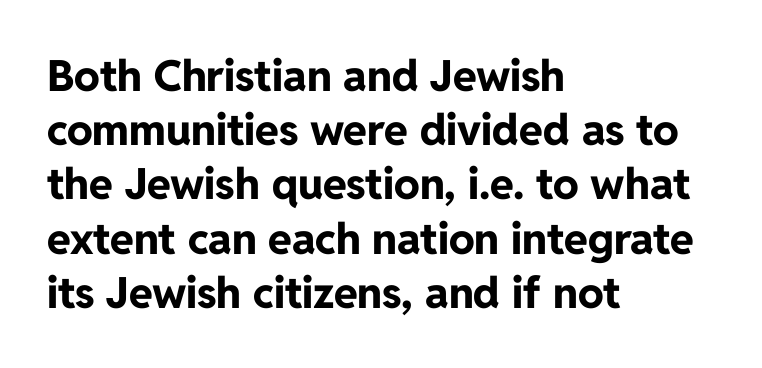
Default kerning and tracking; the words read as compact shapes. These lines sit exactly where default settings would place them. The characters look thick and weighty, a clear bold. Is the block centered? No — it sits flush against the left margin.
